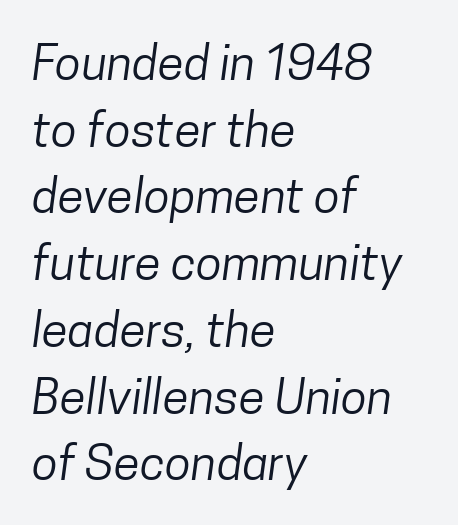
The image shows 48 px regular-weight, condensed sans-serif type; set left-aligned, normal line spacing (1.39x), normal letter spacing, not underlined; low stroke contrast and a medium x-height.
